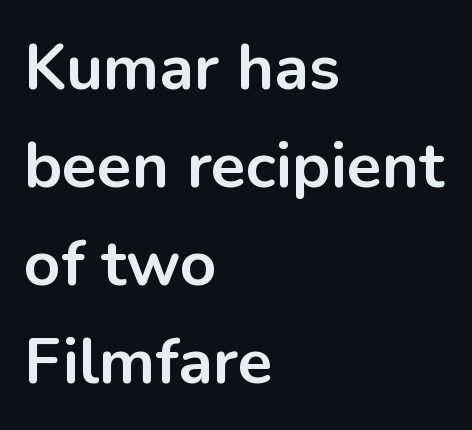
{"serif": "no", "italic": "no", "bold": "yes", "weight": "bold", "width": "normal", "stroke_contrast": "low", "x_height": "medium", "monospaced": "no", "underline": "no", "align": "left", "line_spacing": "normal", "line_spacing_ratio": 1.53, "letter_spacing": "normal", "letter_spacing_em": 0.0, "glyph_px": 64}
